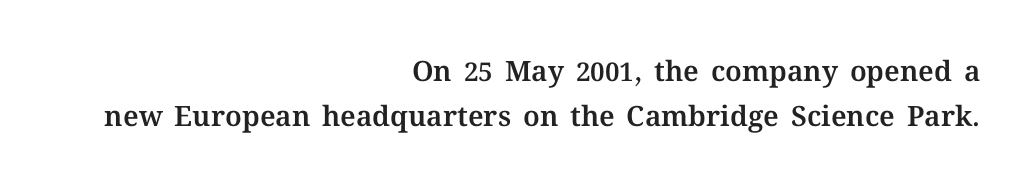
The image shows 28 px text type, upright; set right-aligned, normal line spacing (1.62x), normal letter spacing, not underlined; medium stroke contrast and a medium x-height.
